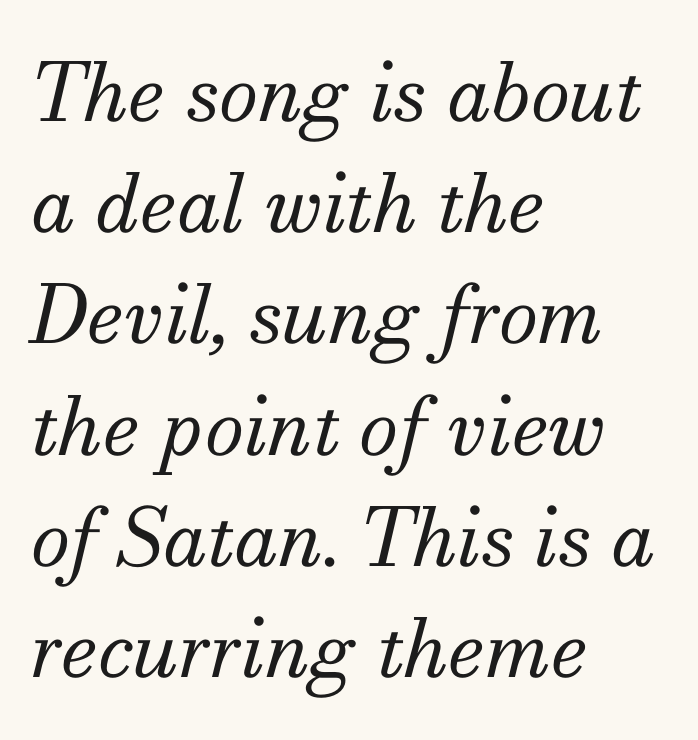
The image shows 80 px regular-weight serif type, italic (leaning right); set left-aligned, normal line spacing (1.39x), normal letter spacing, not underlined; medium stroke contrast and a small x-height.
